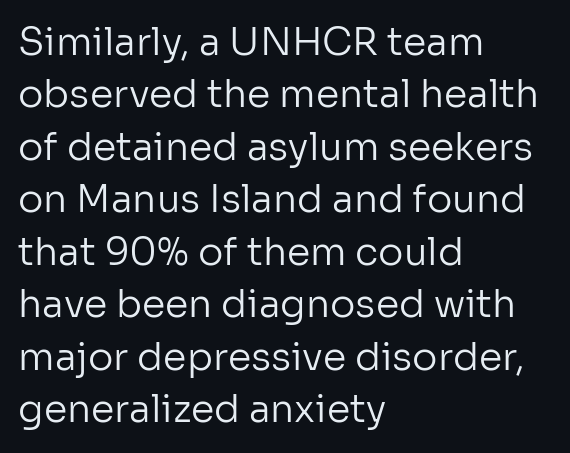
The image shows 38 px regular-weight sans-serif type, upright; set left-aligned, normal line spacing (1.38x), normal letter spacing, not underlined; low stroke contrast and a medium x-height.
